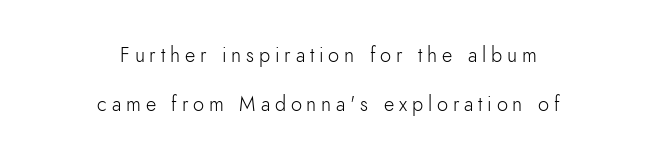
Clear beneath every line of the passage. These lines stand farther apart than default settings would place them. No extra ink here — the face is not bold. Posture: upright roman.
